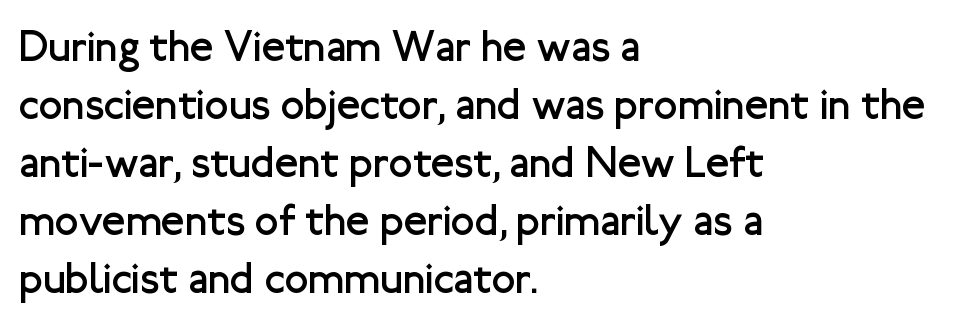
The image shows 43 px regular-weight sans-serif type, upright; set left-aligned, normal line spacing (1.35x), normal letter spacing, not underlined; low stroke contrast and a medium x-height.
